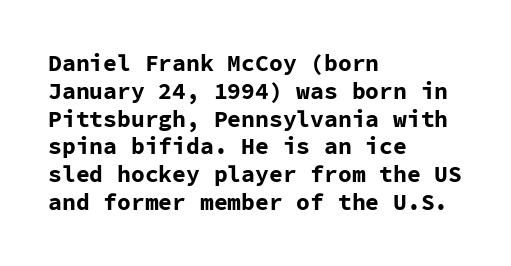
Short and long lines alike share a common starting point at left. Unlike italic type, these characters show no tilt at all. The passage shown is emphatically bold. The face used here is rendered with its standard letterfit. The space beneath each line is pristine and unruled.
